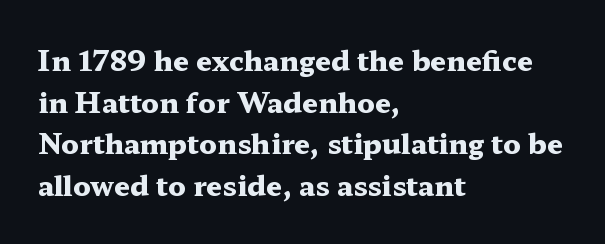
Weight: bold. Glyph-to-glyph distance matches everyday printed text. Successive baselines arrive at the customary interval. The letters advance in unequal steps, a hallmark of proportional type. Teacher's note: observe the even left margin — that is flush-left alignment. These lines were composed using upright roman letters.
